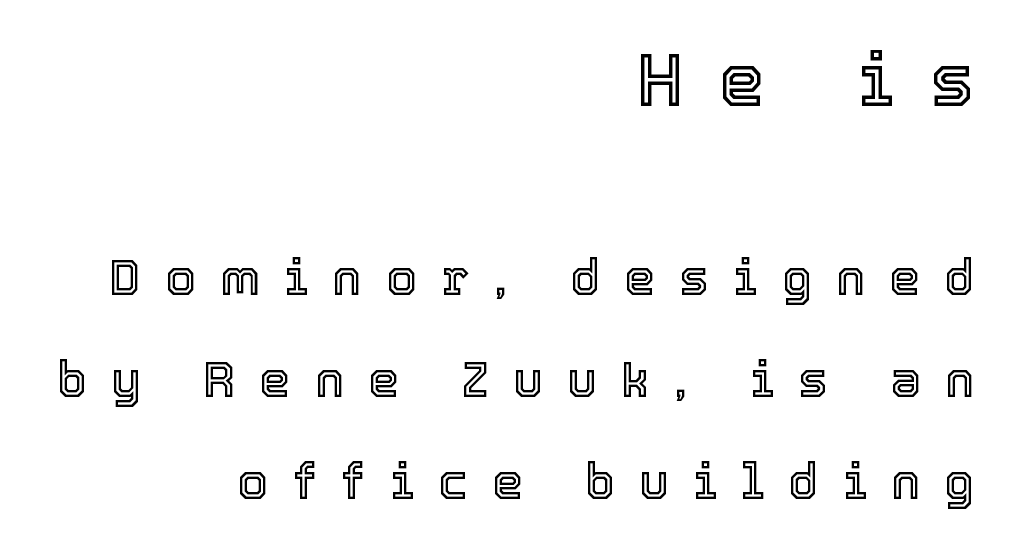
{"italic": "no", "width": "normal", "x_height": "medium", "monospaced": "no", "underline": "no", "align": "right", "line_spacing": "loose", "line_spacing_ratio": 2.08, "letter_spacing": "wide", "letter_spacing_em": 0.5, "larger_block": "first", "size_ratio": 1.49, "glyph_px": 73}
